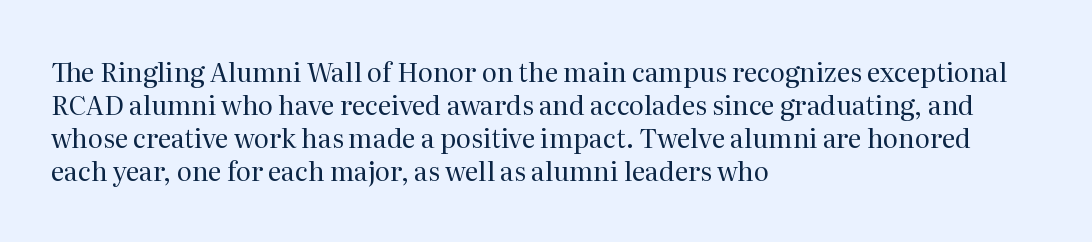
{"italic": "no", "bold": "no", "underline": "no", "align": "left", "line_spacing": "normal", "line_spacing_ratio": 1.27, "letter_spacing": "normal", "letter_spacing_em": 0.0, "glyph_px": 26}
